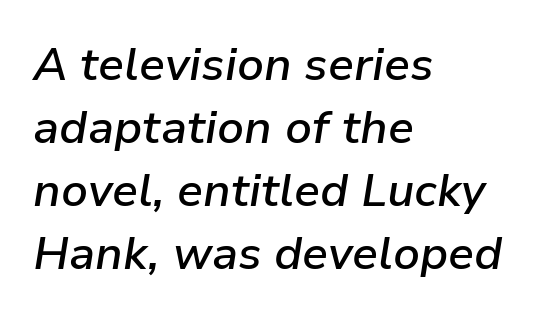
The image shows 46 px semibold type, italic (leaning right); set left-aligned, normal line spacing (1.37x), normal letter spacing, not underlined; low stroke contrast and a medium x-height.
